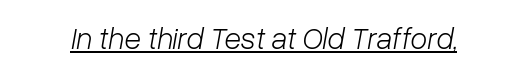
The image shows 31 px light type, italic (leaning right); set normal letter spacing, underlined; low stroke contrast and a medium x-height.
